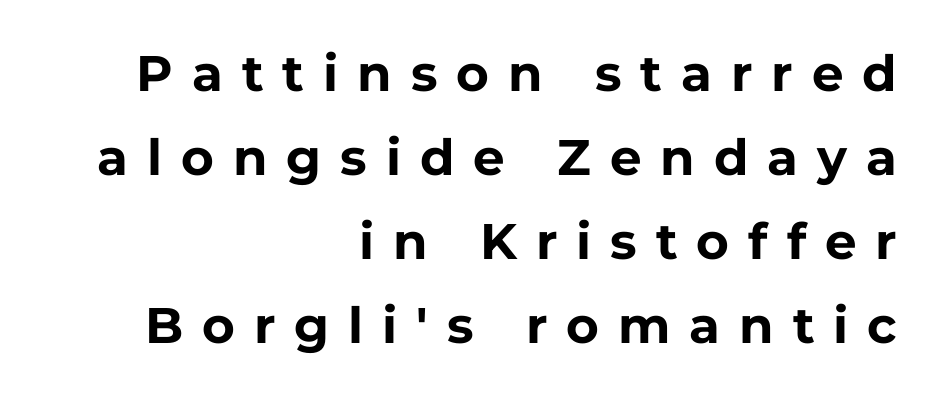
Here the glyphs are tracked loosely, breaking word shapes into spaced letters. These lines are rendered in a variable-pitch font. Does the leading feel generous? No, just average. The passage is arranged like a letterhead date or caption credit — flush right.
